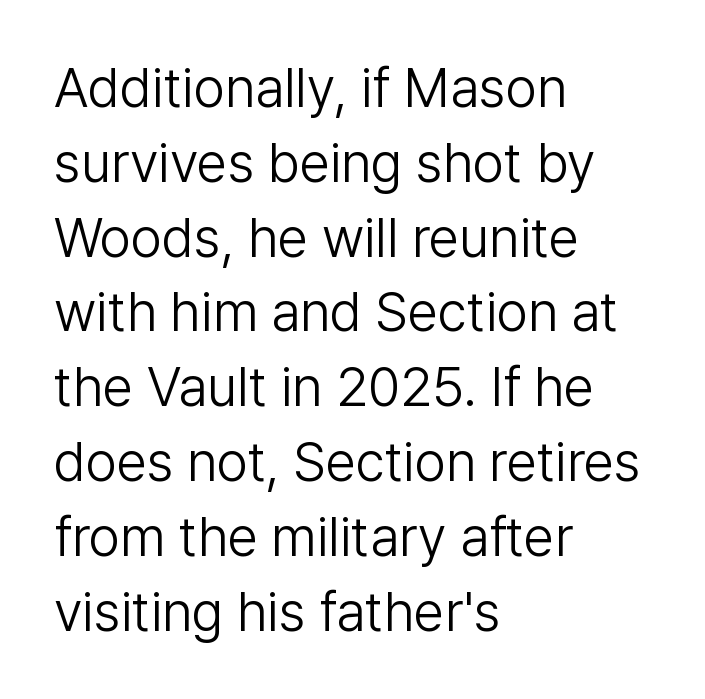
The text was rendered using a sans face with plain stroke endings. The foot of each line stays bare and open. These lines stack with their left ends in a neat column. Heaviness? Minimal to ordinary, like unemphasized prose. Tall strokes in this sample are plumb rather than angled.
